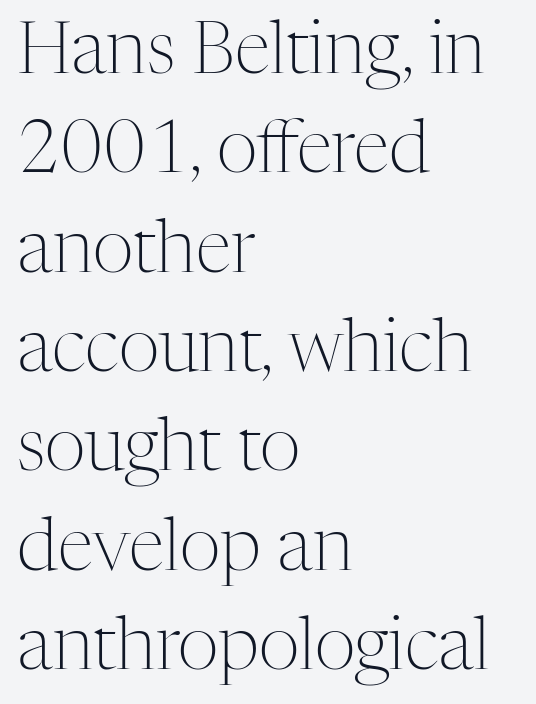
Q: Is the text bold? A: No.
Q: Is the text italic (slanted)? A: No, it is upright.
Q: Is the typeface a serif or a sans-serif typeface? A: Serif.
Q: Is the text underlined? A: No.
Q: How is the paragraph aligned? A: Left-aligned.
Q: Is the spacing between letters normal or unusually wide? A: Normal.
Q: Is the spacing between lines tight, normal or loose? A: Normal.
Q: Width (condensed, normal, or wide)? A: Normal.
Q: Stroke contrast? A: Medium.
Q: x-height? A: Medium.
Q: Monospaced? A: No.
